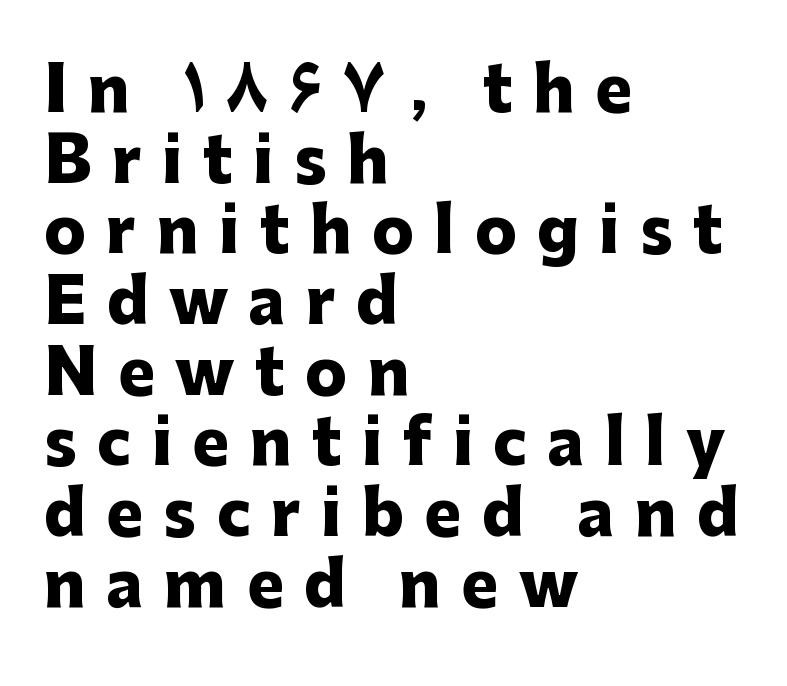
Q: Is the text bold? A: Yes.
Q: Is the text italic (slanted)? A: No, it is upright.
Q: Is the typeface a serif or a sans-serif typeface? A: Sans-serif.
Q: Is the text underlined? A: No.
Q: How is the paragraph aligned? A: Left-aligned.
Q: Is the spacing between letters normal or unusually wide? A: Unusually wide.
Q: Is the spacing between lines tight, normal or loose? A: Tight.
Q: Width (condensed, normal, or wide)? A: Normal.
Q: Stroke contrast? A: Low.
Q: x-height? A: Medium.
Q: Monospaced? A: No.
